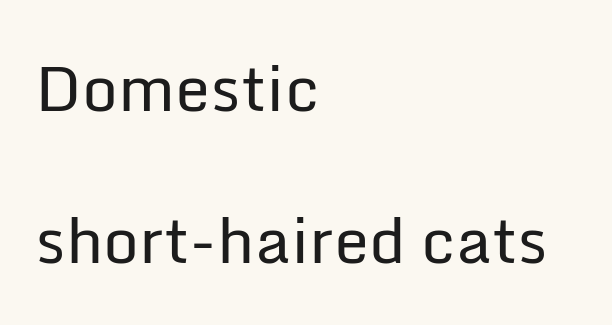
Every character sits straight up, as roman type does. Beneath every word, the page is bare. The font family rendered here belongs to the sans-serif group. A typesetter would call this zero additional tracking.
